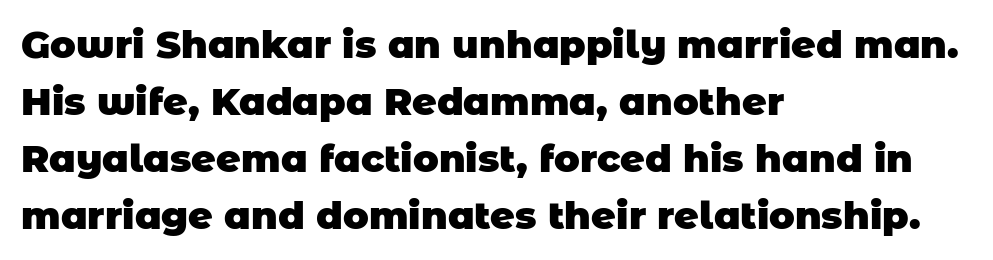
Descenders are the only things crossing below the line. Letter spacing: default. The designer left line spacing at the default. Each letter keeps its own natural width here, so spacing adapts to shape. The characters look thick and weighty, a clear bold.
